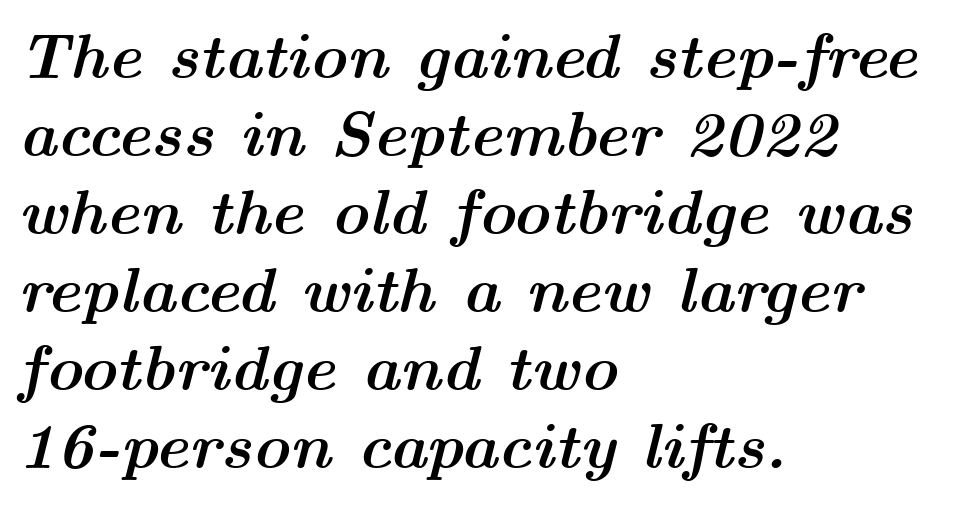
Q: Is the text bold? A: Yes.
Q: Is the text italic (slanted)? A: Yes, it leans right by about 14 degrees.
Q: Is the text underlined? A: No.
Q: How is the paragraph aligned? A: Left-aligned.
Q: Is the spacing between letters normal or unusually wide? A: Normal.
Q: Width (condensed, normal, or wide)? A: Wide.
Q: Stroke contrast? A: Medium.
Q: x-height? A: Medium.
Q: Monospaced? A: No.
